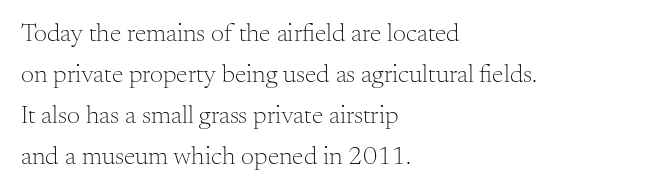
{"italic": "no", "bold": "no", "underline": "no", "align": "left", "line_spacing": "normal", "line_spacing_ratio": 1.58, "letter_spacing": "normal", "letter_spacing_em": 0.0, "glyph_px": 26}
